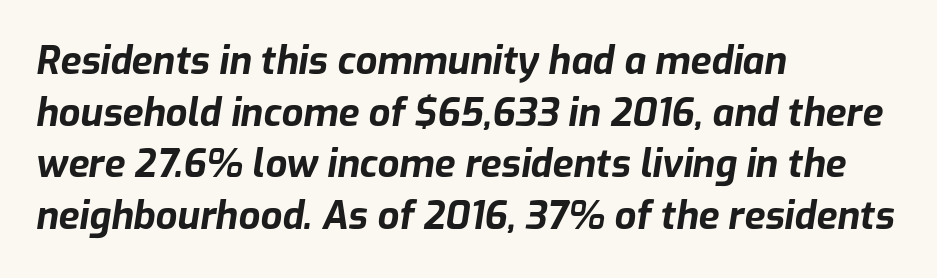
{"italic": "yes", "lean": "right", "slant_degrees": 9, "bold": "yes", "weight": "bold", "width": "normal", "stroke_contrast": "low", "x_height": "medium", "monospaced": "no", "underline": "no", "align": "left", "line_spacing": "normal", "line_spacing_ratio": 1.36, "letter_spacing": "normal", "letter_spacing_em": 0.0, "glyph_px": 38}
